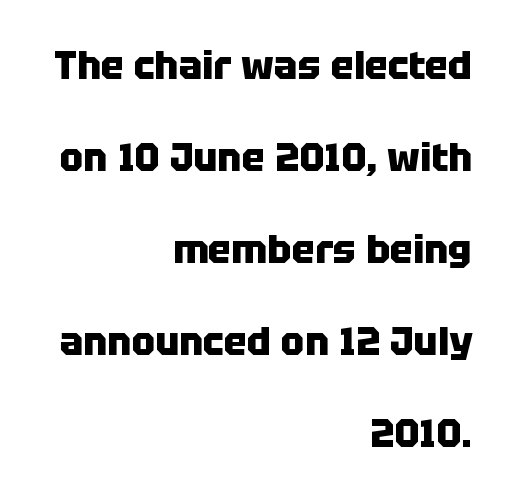
Reading down the column, the eye jumps a long way to each next line. Vertical strokes here are truly vertical. A typesetter would call this proportional, since set widths differ per character. Each word holds together tightly as a unit, with standard inter-letter gaps. Does the copy run flush right? Yes — the right margin is perfectly even. Serif or sans? Sans — the stroke terminals are bare.
